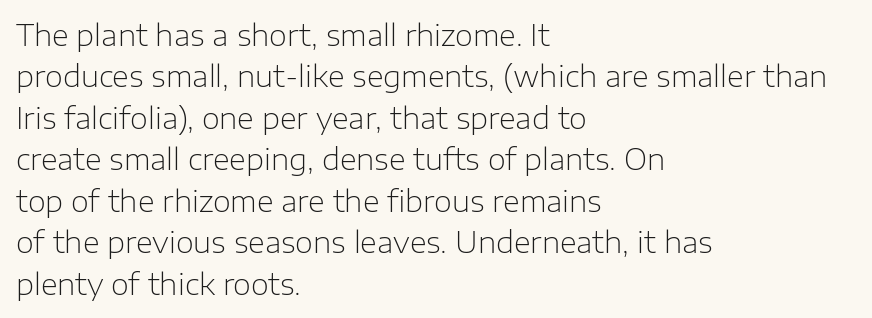
The image shows 29 px light sans-serif type, upright; set left-aligned, normal line spacing (1.43x), normal letter spacing, not underlined; low stroke contrast and a medium x-height.
